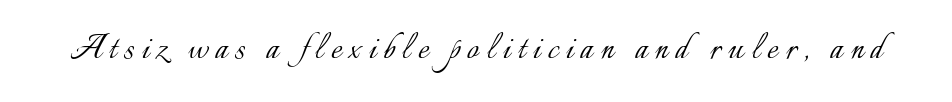
The image shows 41 px light type; set not underlined; low stroke contrast and a small x-height.
